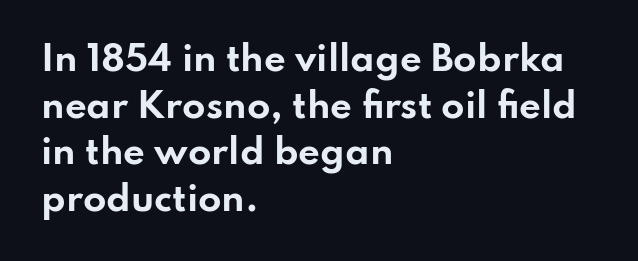
{"serif": "no", "italic": "no", "bold": "yes", "weight": "bold", "width": "wide", "stroke_contrast": "low", "x_height": "small", "monospaced": "no", "underline": "no", "align": "left", "line_spacing": "normal", "line_spacing_ratio": 1.37, "letter_spacing": "normal", "letter_spacing_em": 0.0, "glyph_px": 34}
